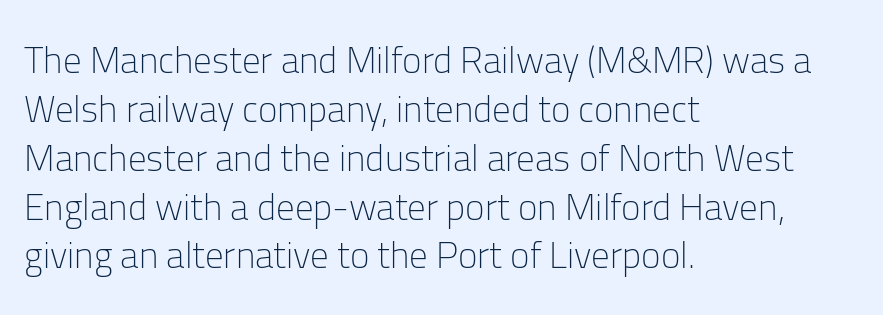
Q: Is the text bold? A: No.
Q: Is the text italic (slanted)? A: No, it is upright.
Q: Is the typeface a serif or a sans-serif typeface? A: Sans-serif.
Q: Is the text underlined? A: No.
Q: How is the paragraph aligned? A: Left-aligned.
Q: Is the spacing between letters normal or unusually wide? A: Normal.
Q: Is the spacing between lines tight, normal or loose? A: Normal.
Q: Width (condensed, normal, or wide)? A: Normal.
Q: Stroke contrast? A: Low.
Q: x-height? A: Medium.
Q: Monospaced? A: No.
